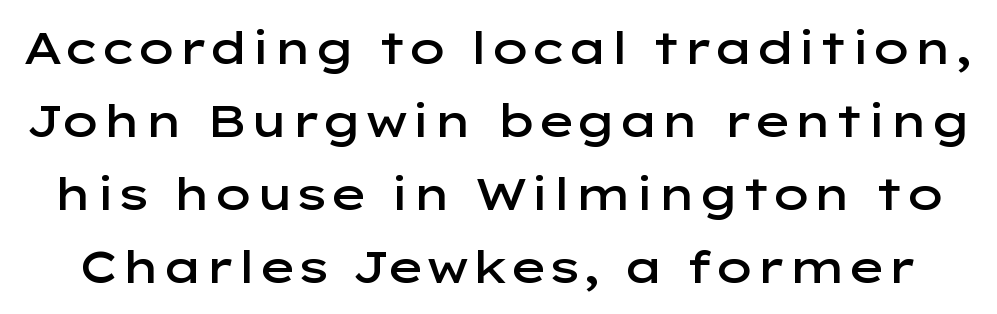
The image shows 45 px semibold, wide sans-serif type, upright; set normal line spacing (1.62x), normal letter spacing, not underlined; low stroke contrast and a medium x-height.
